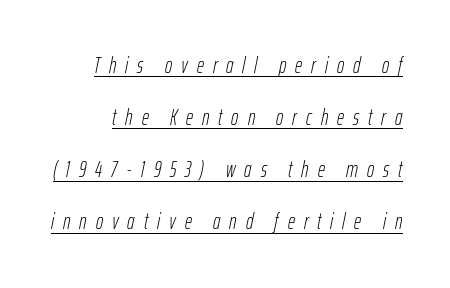
Q: Is the text bold? A: No.
Q: Is the text italic (slanted)? A: Yes, it leans right by about 12 degrees.
Q: Is the text underlined? A: Yes.
Q: Is the spacing between letters normal or unusually wide? A: Unusually wide.
Q: Is the spacing between lines tight, normal or loose? A: Loose.
